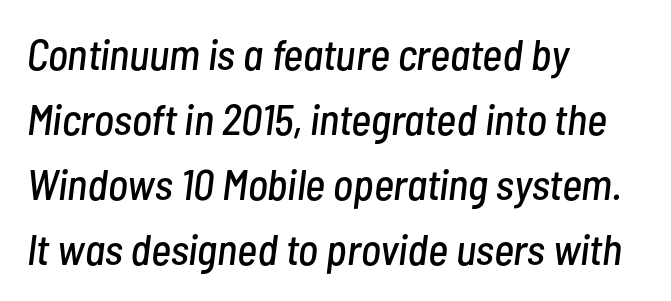
The image shows 43 px condensed type, italic (leaning right); set left-aligned, normal line spacing (1.51x), normal letter spacing, not underlined; low stroke contrast and a medium x-height.
